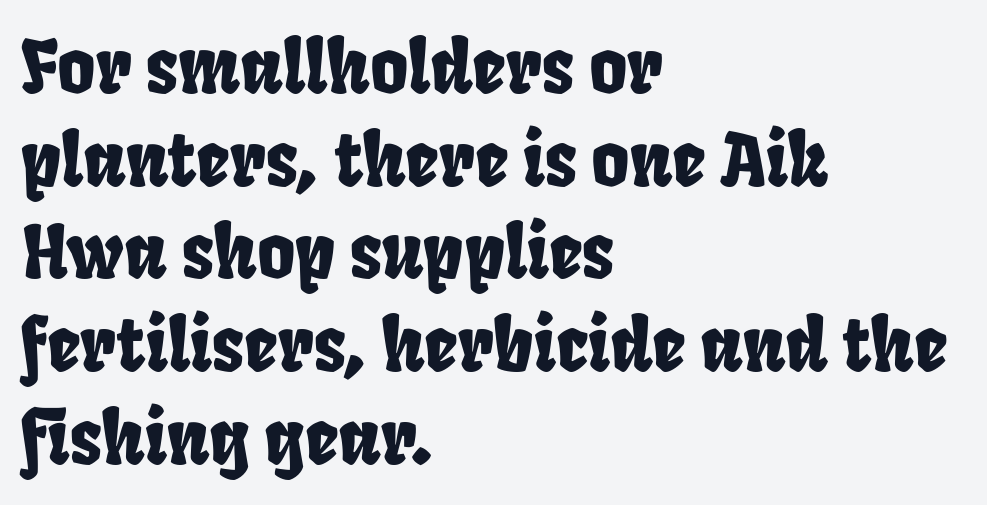
Left-aligned paragraph, ragged on the right. Note the varied advance widths — an 'i' is clearly narrower than an 'm'. Serifs: no, the terminals of the letterforms are clean. Look at the tracking — it's just the regular setting, nothing added. Each row of text sits above clean, open space.
